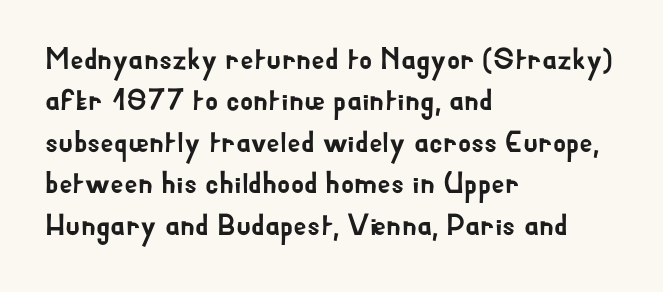
Q: Is the text italic (slanted)? A: No, it is upright.
Q: Is the typeface a serif or a sans-serif typeface? A: Sans-serif.
Q: Is the text underlined? A: No.
Q: How is the paragraph aligned? A: Left-aligned.
Q: Is the spacing between letters normal or unusually wide? A: Normal.
Q: Is the spacing between lines tight, normal or loose? A: Normal.
Q: Width (condensed, normal, or wide)? A: Normal.
Q: Stroke contrast? A: Low.
Q: x-height? A: Small.
Q: Monospaced? A: No.
